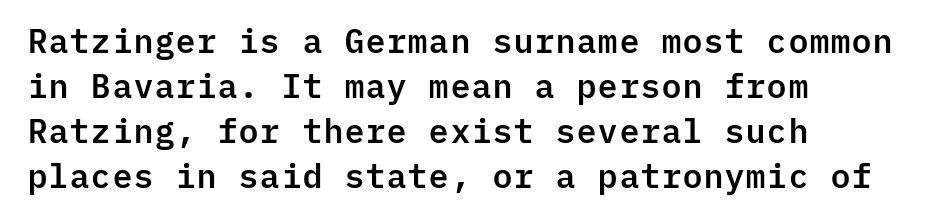
Check the space under the baseline: it is left empty. Upright lettering throughout. Caption: standard tracking, unaltered. The designer went with a sans here, leaving each stem footless.
